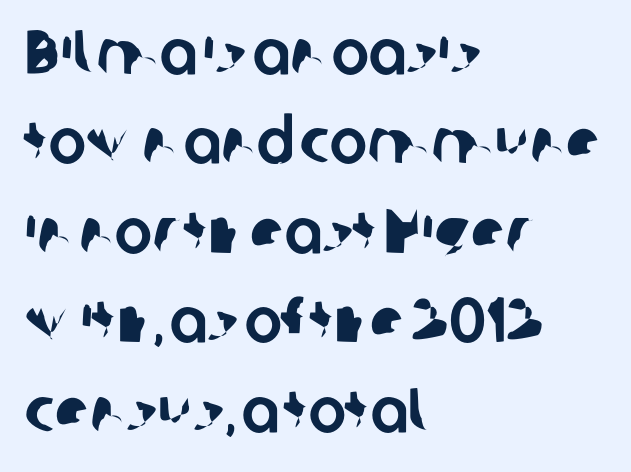
Q: Is the typeface a serif or a sans-serif typeface? A: Sans-serif.
Q: Is the text underlined? A: No.
Q: How is the paragraph aligned? A: Left-aligned.
Q: Is the spacing between letters normal or unusually wide? A: Normal.
Q: Is the spacing between lines tight, normal or loose? A: Normal.
Q: Width (condensed, normal, or wide)? A: Normal.
Q: Stroke contrast? A: Low.
Q: x-height? A: Medium.
Q: Monospaced? A: No.
